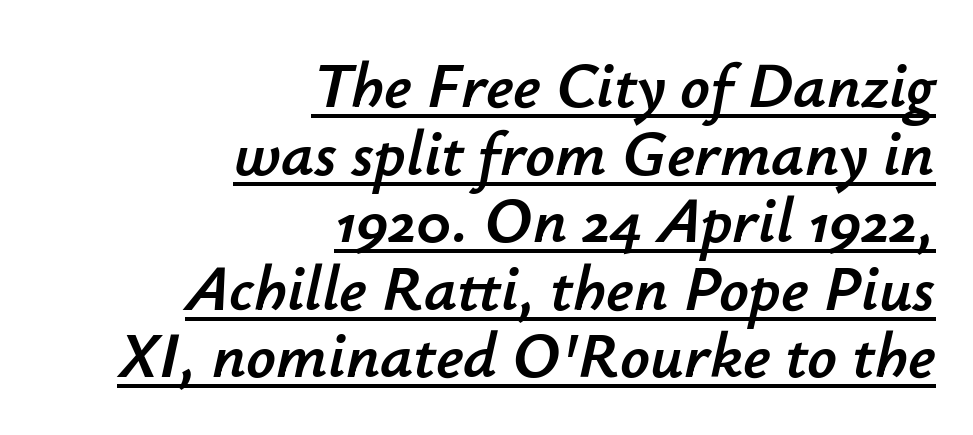
Italic: yes, the glyphs are oblique. The passage shown is typed in a proportional face where columns would drift. These characters rest on top of a visible drawn line. Tracking here is standard; glyphs follow each other at the usual distance.
